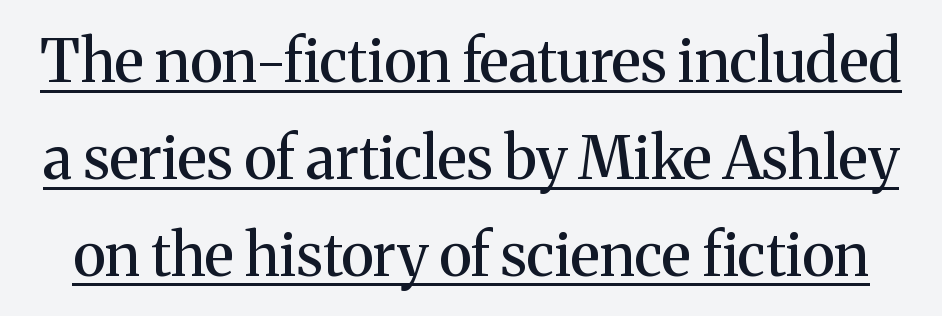
Q: Is the text italic (slanted)? A: No, it is upright.
Q: Is the typeface a serif or a sans-serif typeface? A: Serif.
Q: Is the text underlined? A: Yes.
Q: Is the spacing between letters normal or unusually wide? A: Normal.
Q: Is the spacing between lines tight, normal or loose? A: Normal.
Q: Width (condensed, normal, or wide)? A: Normal.
Q: Stroke contrast? A: Medium.
Q: x-height? A: Medium.
Q: Monospaced? A: No.
